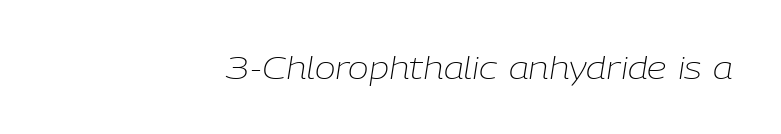
The image shows 31 px light type, italic (leaning right); set right-aligned, normal letter spacing, not underlined; low stroke contrast and a medium x-height.
